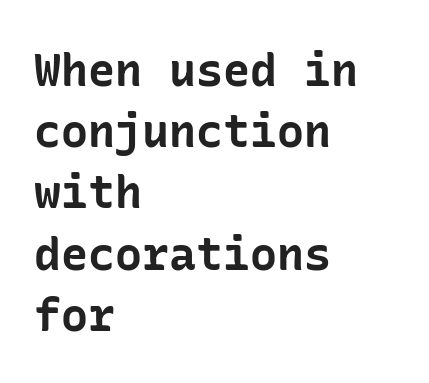
{"serif": "no", "italic": "no", "bold": "yes", "weight": "bold", "width": "normal", "stroke_contrast": "low", "x_height": "medium", "underline": "no", "align": "left", "line_spacing": "normal", "line_spacing_ratio": 1.36, "letter_spacing": "normal", "letter_spacing_em": 0.0, "glyph_px": 45}
